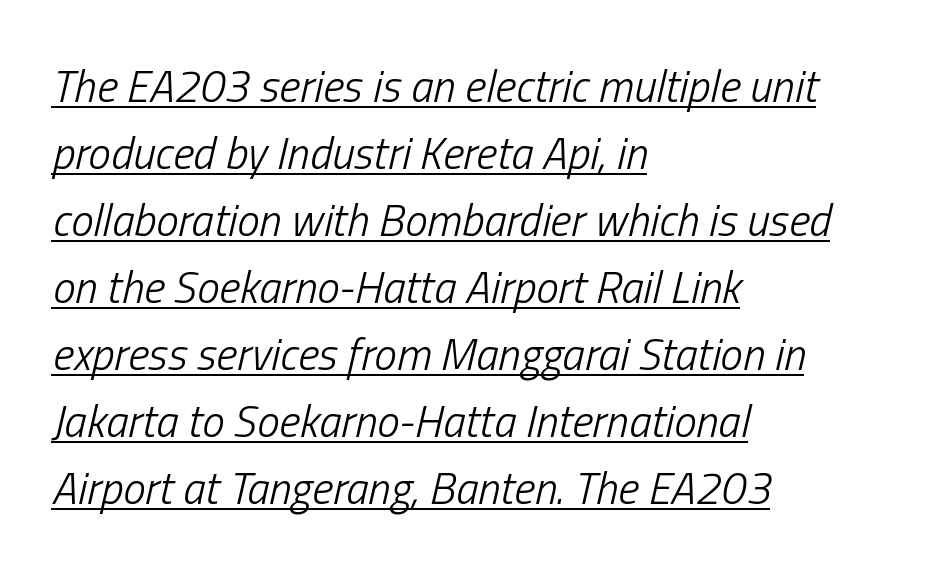
Note the varied advance widths — an 'i' is clearly narrower than an 'm'. The text carries the slant typical of an italic or oblique font. Emphasis is given by a line drawn under the lettering. A light-to-regular cut is what we see here. Horizontal alignment here is leftward, the default for most running prose.
